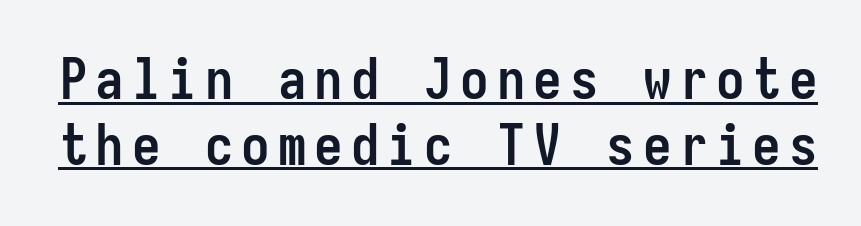
The image shows 57 px semibold, condensed sans-serif type, upright, monospaced; set tight line spacing (1.15x), underlined; low stroke contrast and a medium x-height.
